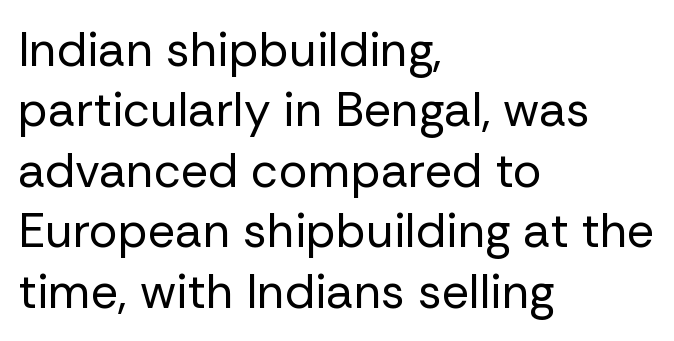
The image shows 48 px regular-weight sans-serif type, upright; set left-aligned, normal line spacing (1.26x), normal letter spacing, not underlined; low stroke contrast and a medium x-height.
